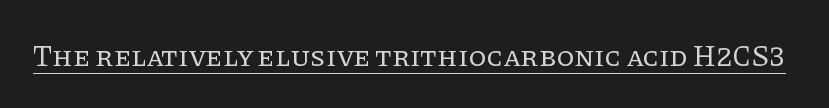
{"serif": "yes", "italic": "no", "bold": "no", "weight": "regular", "width": "normal", "stroke_contrast": "low", "x_height": "large", "monospaced": "no", "underline": "yes", "letter_spacing": "normal", "letter_spacing_em": 0.0, "glyph_px": 29}
